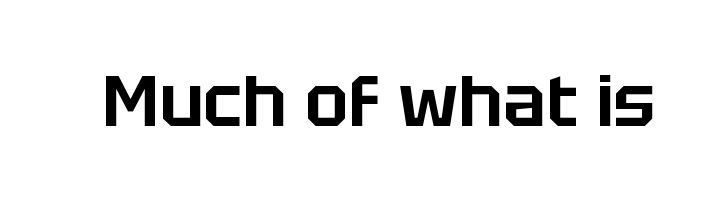
{"serif": "no", "italic": "no", "width": "normal", "stroke_contrast": "low", "x_height": "large", "monospaced": "no", "underline": "no", "letter_spacing": "normal", "letter_spacing_em": 0.0, "glyph_px": 72}
